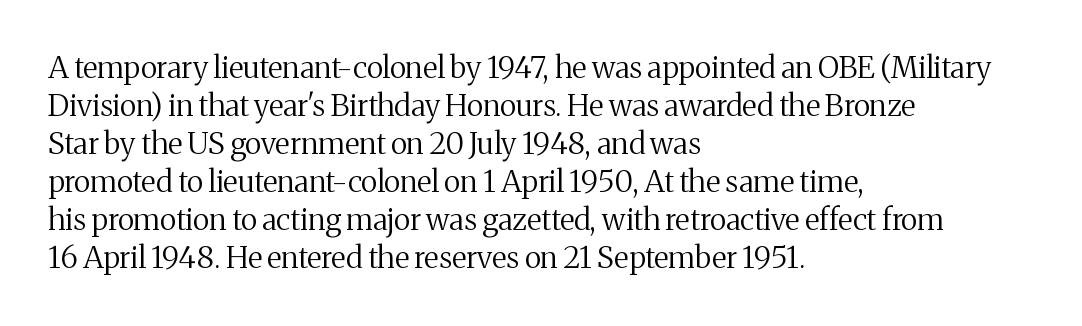
{"serif": "yes", "italic": "no", "bold": "no", "weight": "regular", "width": "normal", "stroke_contrast": "medium", "x_height": "medium", "monospaced": "no", "underline": "no", "align": "left", "line_spacing": "normal", "line_spacing_ratio": 1.27, "letter_spacing": "normal", "letter_spacing_em": 0.0, "glyph_px": 30}
